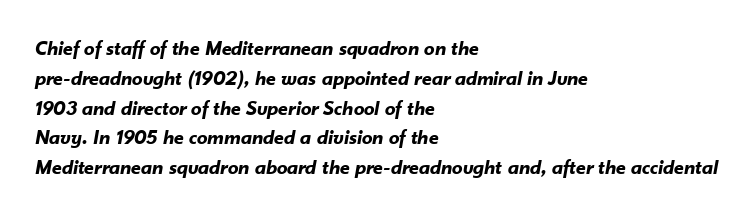
Descenders are the only things crossing below the line. Honestly, the letter spacing is just normal — you wouldn't notice it. One-word summary of the alignment: left. The designer left line spacing at the default. Chunky letters — that's bold for sure.
